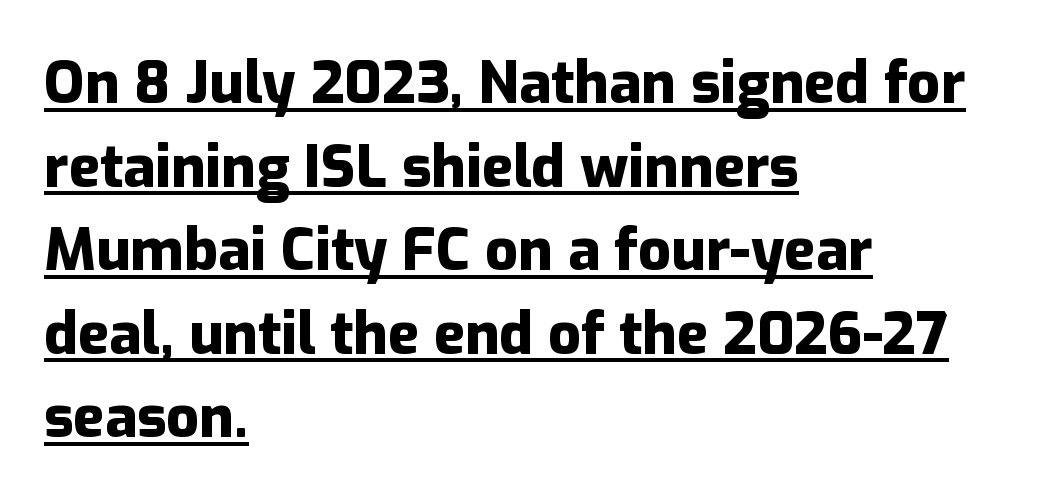
The image shows 58 px heavy sans-serif type, upright; set left-aligned, normal line spacing (1.44x), normal letter spacing, underlined; low stroke contrast and a medium x-height.
